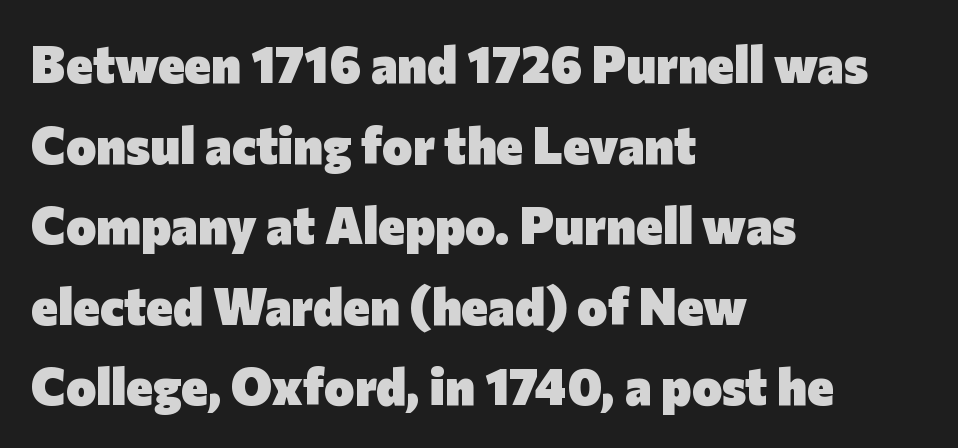
{"serif": "no", "italic": "no", "bold": "yes", "weight": "heavy", "width": "normal", "stroke_contrast": "low", "x_height": "medium", "monospaced": "no", "underline": "no", "align": "left", "line_spacing": "normal", "line_spacing_ratio": 1.58, "letter_spacing": "normal", "letter_spacing_em": 0.0, "glyph_px": 51}
